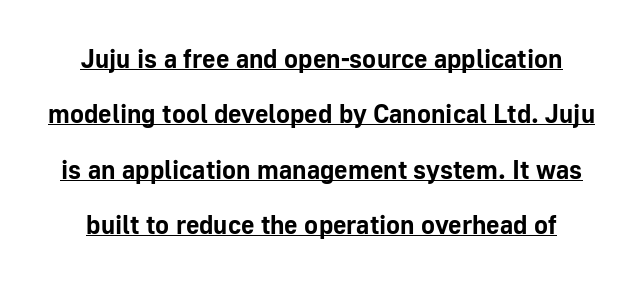
The rendering uses a bold face; every stroke is thick and dark. Widely set lines give the paragraph a tall, airy silhouette. Check the space under the baseline: a stroke is drawn there. This sample uses an upright cut, with every glyph sitting square on the baseline. Words appear dense and cohesive because spacing is normal.
